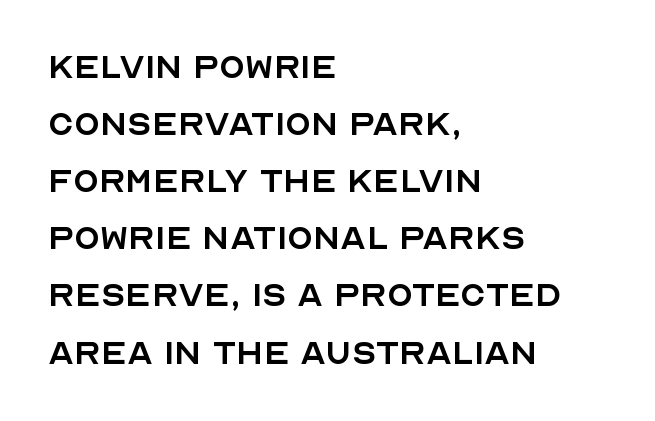
Q: Is the text bold? A: No.
Q: Is the text italic (slanted)? A: No, it is upright.
Q: Is the typeface a serif or a sans-serif typeface? A: Sans-serif.
Q: Is the text underlined? A: No.
Q: How is the paragraph aligned? A: Left-aligned.
Q: Is the spacing between letters normal or unusually wide? A: Normal.
Q: Is the spacing between lines tight, normal or loose? A: Normal.
Q: Width (condensed, normal, or wide)? A: Normal.
Q: x-height? A: Large.
Q: Monospaced? A: No.
